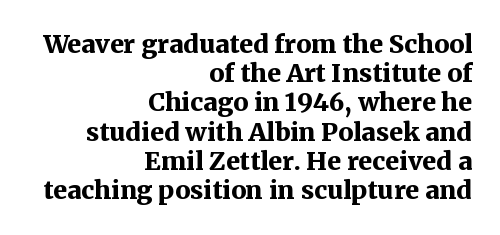
The image shows 25 px bold type, upright; set right-aligned, line spacing 1.17x, normal letter spacing, not underlined.
